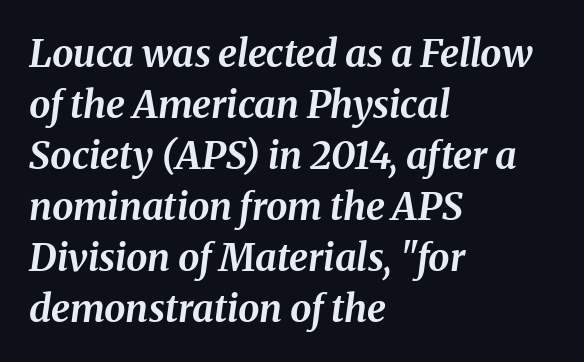
Q: Is the text bold? A: Yes.
Q: Is the text italic (slanted)? A: Yes, it leans right by about 8 degrees.
Q: Is the text underlined? A: No.
Q: How is the paragraph aligned? A: Left-aligned.
Q: Is the spacing between letters normal or unusually wide? A: Normal.
Q: Is the spacing between lines tight, normal or loose? A: Normal.
Q: Width (condensed, normal, or wide)? A: Normal.
Q: Stroke contrast? A: Medium.
Q: x-height? A: Medium.
Q: Monospaced? A: No.
